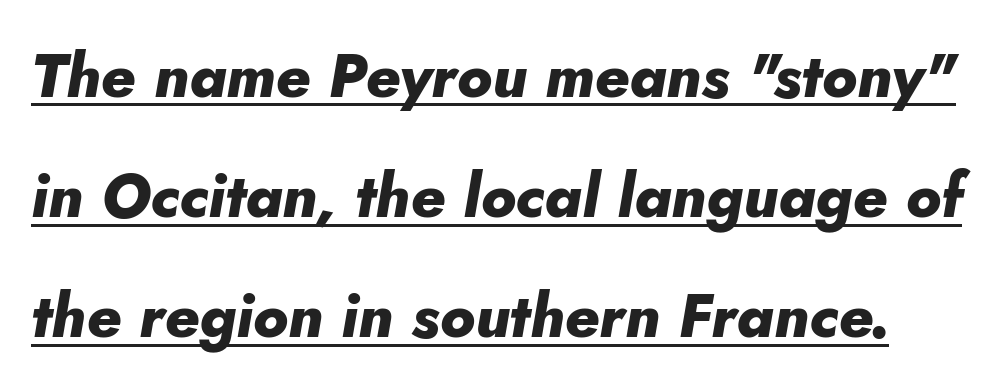
{"italic": "yes", "lean": "right", "slant_degrees": 10, "bold": "yes", "weight": "heavy", "width": "normal", "stroke_contrast": "low", "x_height": "small", "monospaced": "no", "underline": "yes", "line_spacing": "loose", "line_spacing_ratio": 1.97, "letter_spacing": "normal", "letter_spacing_em": 0.0, "glyph_px": 61}
